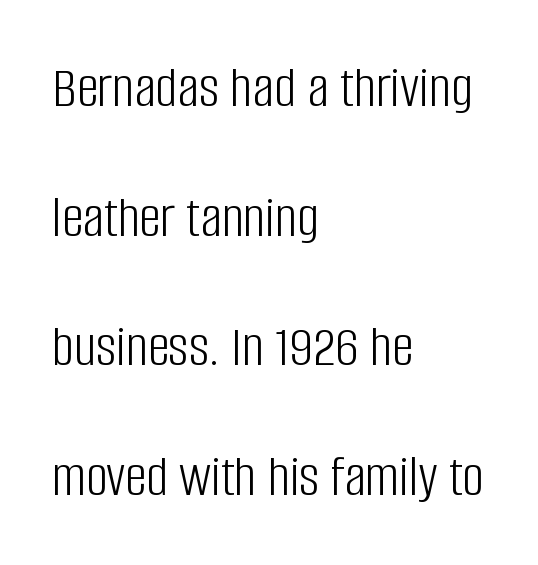
The image shows 60 px light, condensed sans-serif type, upright; set left-aligned, loose line spacing (2.16x), normal letter spacing, not underlined; low stroke contrast and a large x-height.
